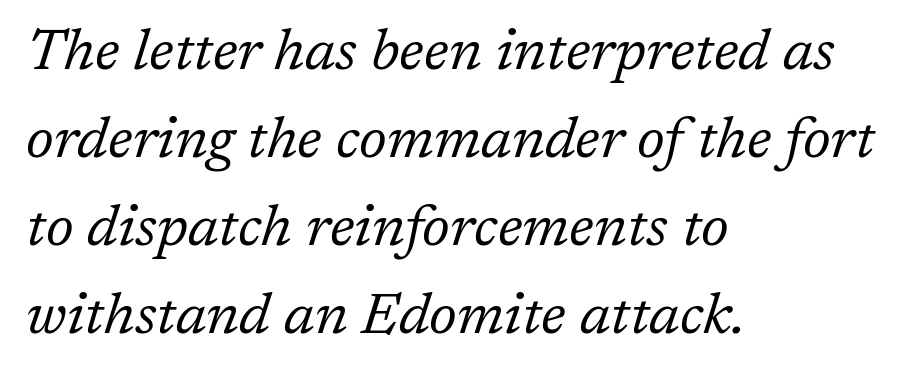
The image shows 58 px regular-weight serif type, italic (leaning right); set left-aligned, normal line spacing (1.52x), normal letter spacing, not underlined; low stroke contrast and a medium x-height.
